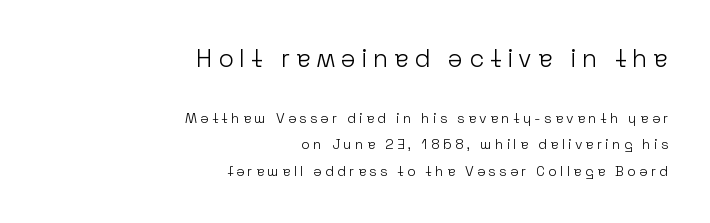
Q: Is the text bold? A: No.
Q: Is the text italic (slanted)? A: No, it is upright.
Q: Is the text underlined? A: No.
Q: How is the paragraph aligned? A: Right-aligned.
Q: Is the spacing between letters normal or unusually wide? A: Unusually wide.
Q: Which block of text is set in a larger size, the first (top) or the second (bottom)? A: The first (top) one.
